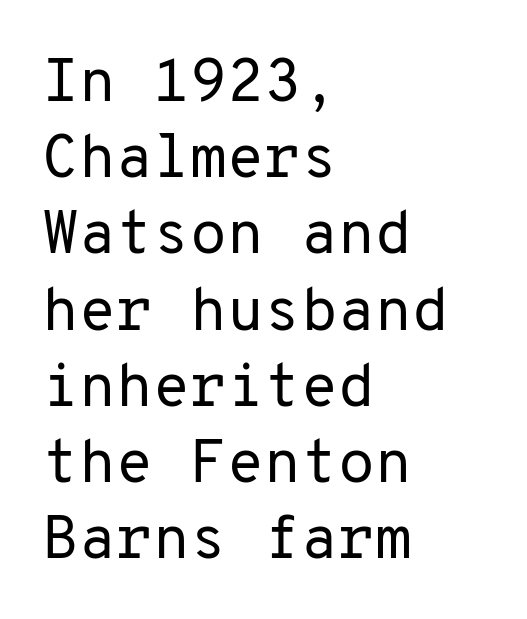
{"serif": "no", "italic": "no", "bold": "no", "weight": "regular", "width": "normal", "stroke_contrast": "low", "x_height": "medium", "monospaced": "yes", "underline": "no", "align": "left", "line_spacing": "normal", "line_spacing_ratio": 1.27, "letter_spacing": "normal", "letter_spacing_em": 0.0, "glyph_px": 60}
